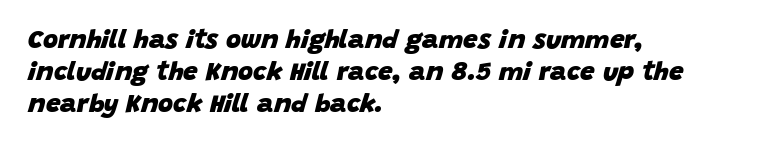
{"italic": "yes", "lean": "right", "slant_degrees": 15, "bold": "yes", "underline": "no", "align": "left", "line_spacing_ratio": 1.24, "letter_spacing": "normal", "letter_spacing_em": 0.0, "glyph_px": 26}
